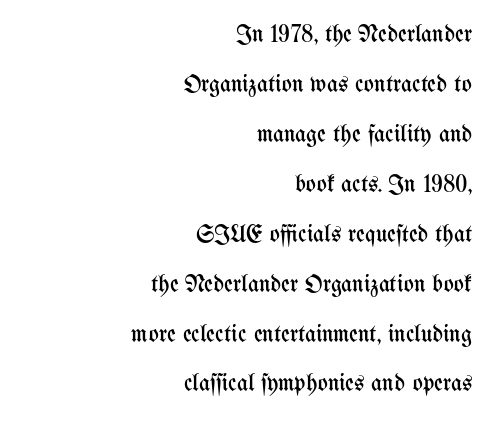
Compared with typical body copy, the letter spacing here is the same. Upright lettering throughout. The weight tops out at a normal text grade. You could fit nearly another row in the gap between these rows.
